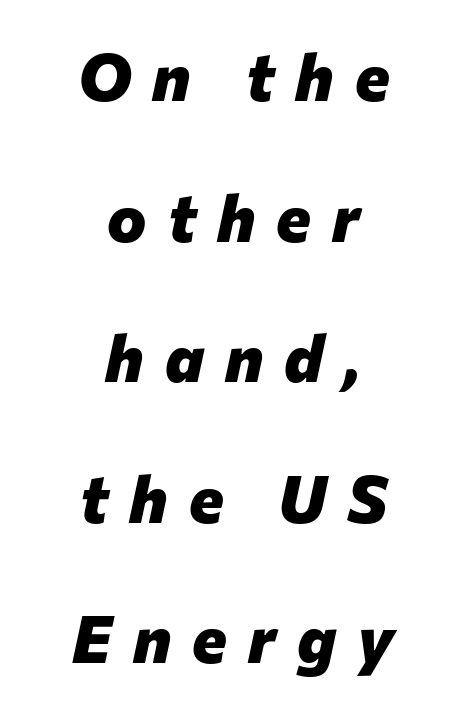
The image shows 66 px heavy type, italic (leaning right); set centered, loose line spacing (2.13x), unusually wide letter spacing (+0.32 em), not underlined; low stroke contrast and a medium x-height.
